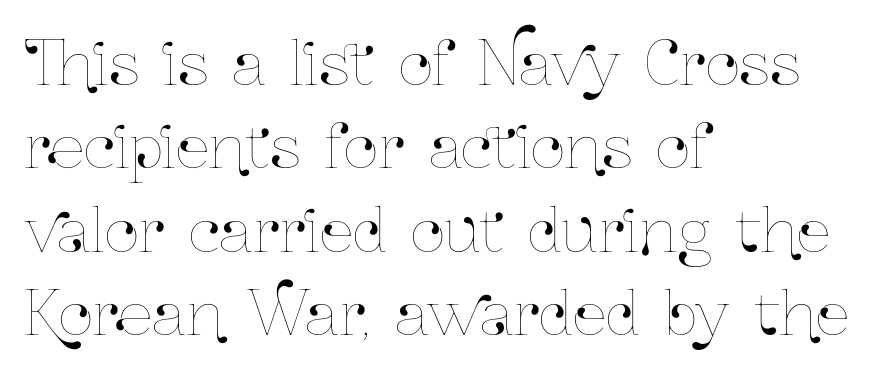
The image shows 60 px condensed type, upright; set left-aligned, normal line spacing (1.39x), normal letter spacing, not underlined; low stroke contrast and a medium x-height.
